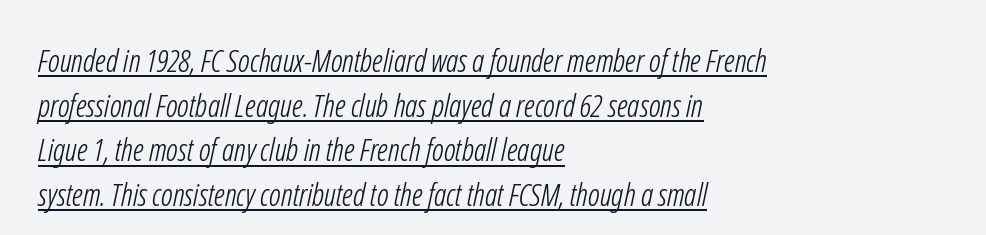
{"serif": "no", "bold": "no", "weight": "light", "width": "condensed", "stroke_contrast": "low", "x_height": "medium", "monospaced": "no", "underline": "yes", "align": "left", "line_spacing": "normal", "line_spacing_ratio": 1.44, "letter_spacing": "normal", "letter_spacing_em": 0.0, "glyph_px": 31}
